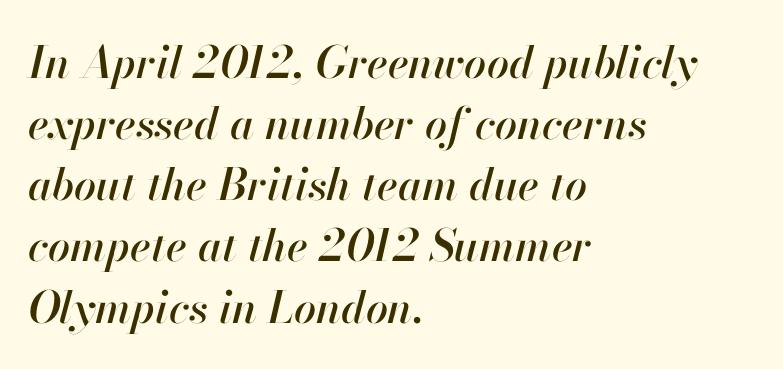
The image shows 44 px text type, italic (leaning right); set left-aligned, normal line spacing (1.39x), normal letter spacing, not underlined; high stroke contrast and a small x-height.
